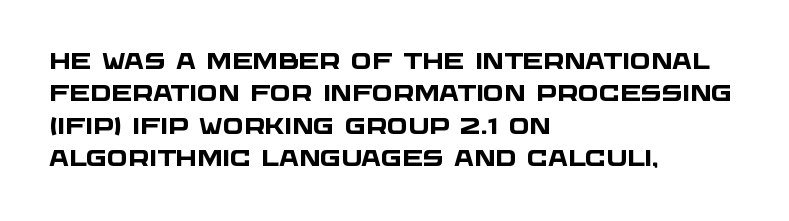
{"bold": "yes", "underline": "no", "align": "left", "line_spacing": "normal", "line_spacing_ratio": 1.47, "letter_spacing": "normal", "letter_spacing_em": 0.0, "glyph_px": 22}
